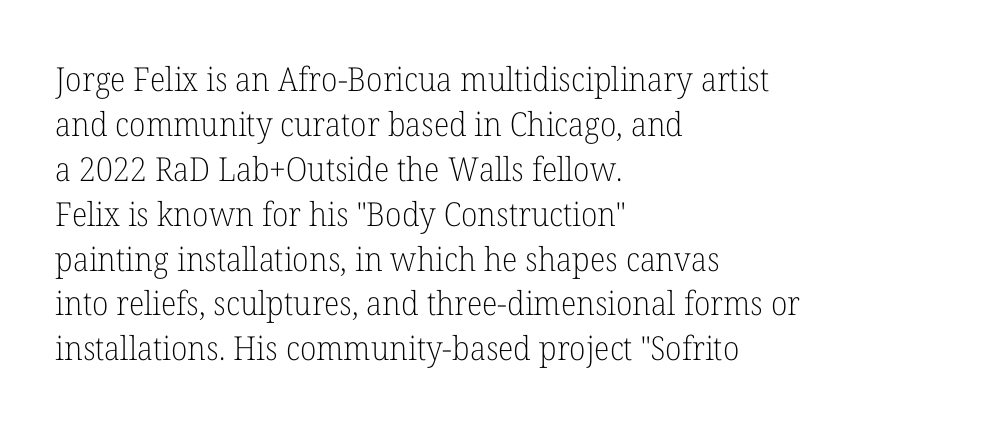
Observe the serifs anchoring each vertical stroke in this sample. Nothing heavy about these letters — not bold at all. Left-aligned paragraph, ragged on the right. The lines sit at an ordinary, default distance from one another. Unmarked baselines from the first word to the last.
